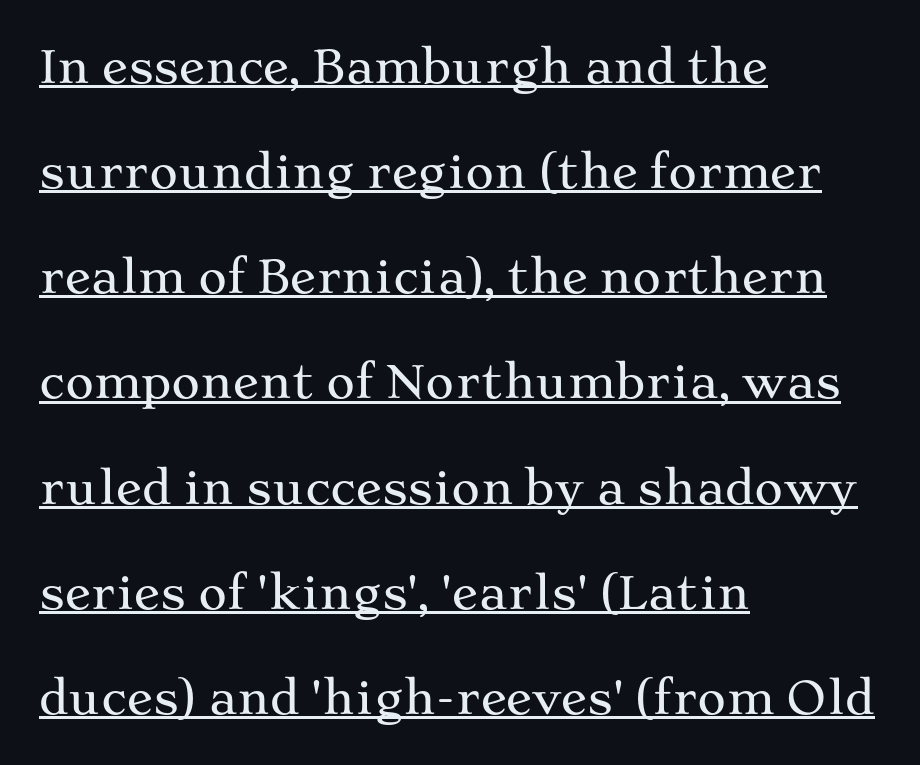
The rendering uses a large line-height, opening up the rows. Note the varied advance widths — an 'i' is clearly narrower than an 'm'. Typographically, this falls in the serif category. These characters rest on top of a visible drawn line.
